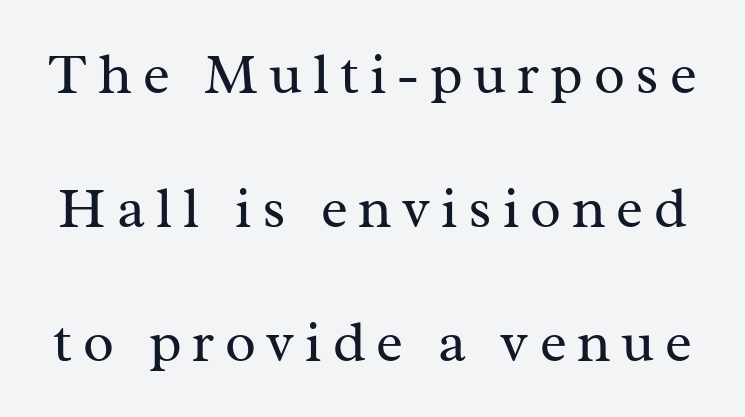
{"serif": "yes", "italic": "no", "bold": "no", "weight": "regular", "width": "normal", "stroke_contrast": "medium", "x_height": "medium", "monospaced": "no", "underline": "no", "line_spacing": "loose", "line_spacing_ratio": 2.35, "glyph_px": 57}
